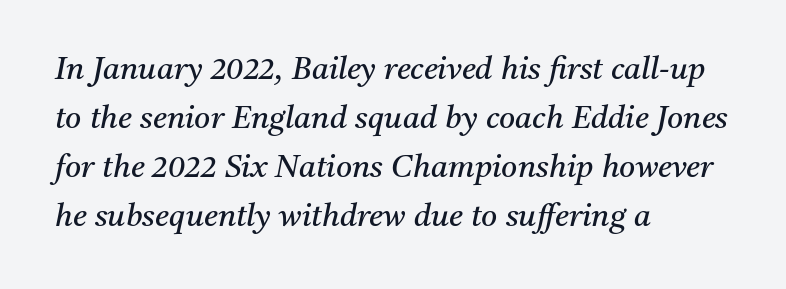
Q: Is the text bold? A: No.
Q: Is the text italic (slanted)? A: Yes, it leans right by about 11 degrees.
Q: Is the typeface a serif or a sans-serif typeface? A: Serif.
Q: Is the text underlined? A: No.
Q: How is the paragraph aligned? A: Left-aligned.
Q: Is the spacing between letters normal or unusually wide? A: Normal.
Q: Is the spacing between lines tight, normal or loose? A: Normal.
Q: Width (condensed, normal, or wide)? A: Normal.
Q: Stroke contrast? A: Medium.
Q: x-height? A: Medium.
Q: Monospaced? A: No.
